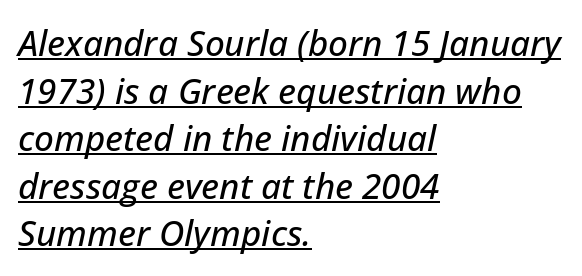
The image shows 35 px text type, italic (leaning right); set left-aligned, normal line spacing (1.36x), normal letter spacing, underlined; low stroke contrast and a medium x-height.
